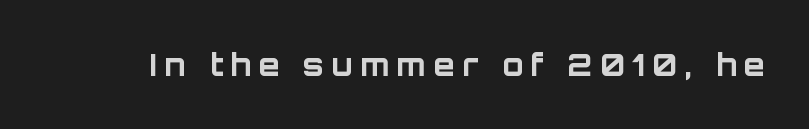
Classification — sans serif. The letters are spread apart with noticeably loose tracking. The gap between lines stays unmarked. A roman cut, with each character standing at attention. A typesetter would call this proportional, since set widths differ per character. Notice how thick the strokes are: this is what a full bold looks like.
